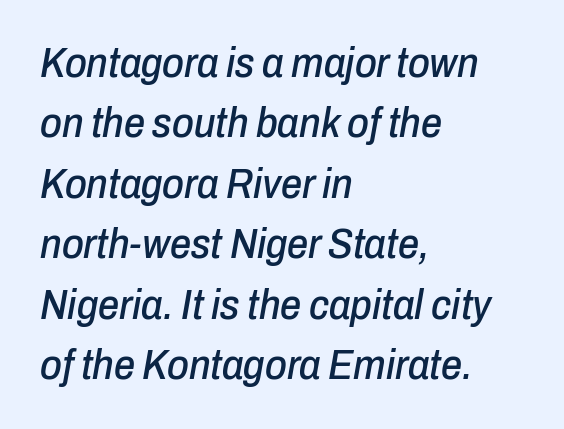
Q: Is the text italic (slanted)? A: Yes, it leans right by about 10 degrees.
Q: Is the text underlined? A: No.
Q: How is the paragraph aligned? A: Left-aligned.
Q: Is the spacing between letters normal or unusually wide? A: Normal.
Q: Is the spacing between lines tight, normal or loose? A: Normal.
Q: Width (condensed, normal, or wide)? A: Condensed.
Q: Stroke contrast? A: Low.
Q: x-height? A: Medium.
Q: Monospaced? A: No.
